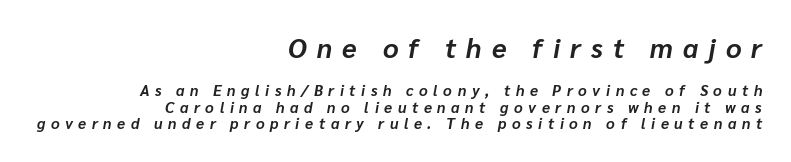
Q: Is the text bold? A: Yes.
Q: Is the text italic (slanted)? A: Yes, it leans right by about 10 degrees.
Q: Is the text underlined? A: No.
Q: How is the paragraph aligned? A: Right-aligned.
Q: Is the spacing between letters normal or unusually wide? A: Unusually wide.
Q: Is the spacing between lines tight, normal or loose? A: Tight.
Q: Which block of text is set in a larger size, the first (top) or the second (bottom)? A: The first (top) one.
